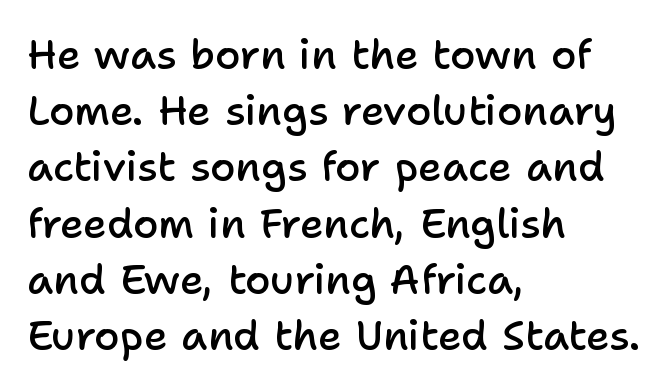
{"serif": "no", "italic": "no", "bold": "semi", "weight": "semibold", "width": "normal", "stroke_contrast": "low", "x_height": "medium", "monospaced": "no", "underline": "no", "align": "left", "line_spacing": "normal", "line_spacing_ratio": 1.37, "letter_spacing": "normal", "letter_spacing_em": 0.0, "glyph_px": 41}
